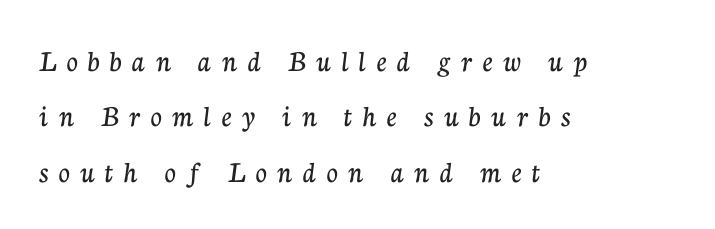
Q: Is the text italic (slanted)? A: Yes.
Q: Is the typeface a serif or a sans-serif typeface? A: Serif.
Q: Is the text underlined? A: No.
Q: How is the paragraph aligned? A: Left-aligned.
Q: Is the spacing between letters normal or unusually wide? A: Unusually wide.
Q: Width (condensed, normal, or wide)? A: Normal.
Q: Stroke contrast? A: Low.
Q: x-height? A: Medium.
Q: Monospaced? A: No.
